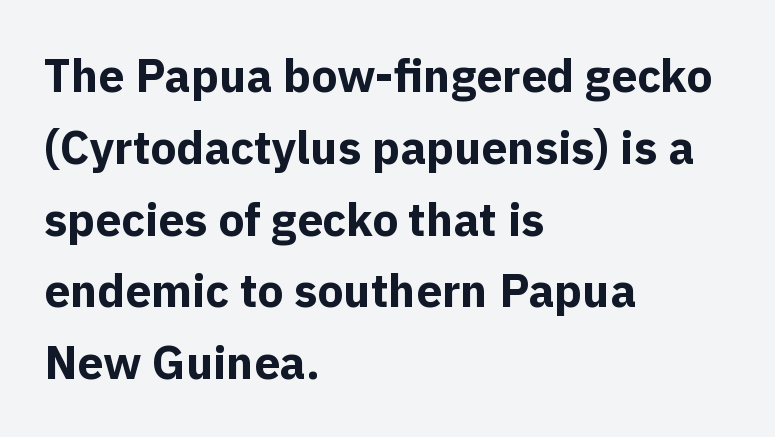
The image shows 46 px bold sans-serif type, upright; set left-aligned, normal line spacing (1.56x), normal letter spacing, not underlined; a medium x-height.
